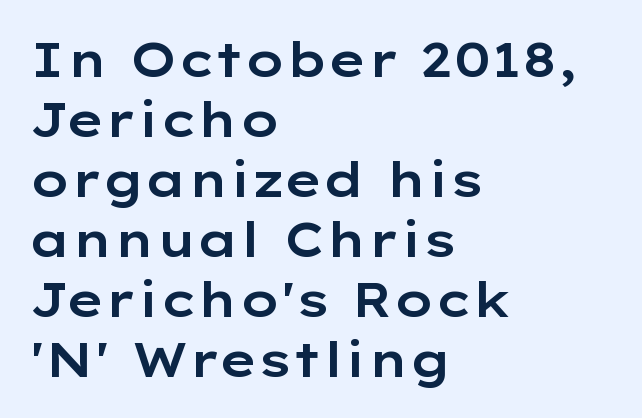
{"serif": "no", "italic": "no", "width": "wide", "stroke_contrast": "low", "x_height": "medium", "monospaced": "no", "underline": "no", "align": "left", "line_spacing": "normal", "line_spacing_ratio": 1.25, "letter_spacing": "normal", "letter_spacing_em": 0.0, "glyph_px": 48}
